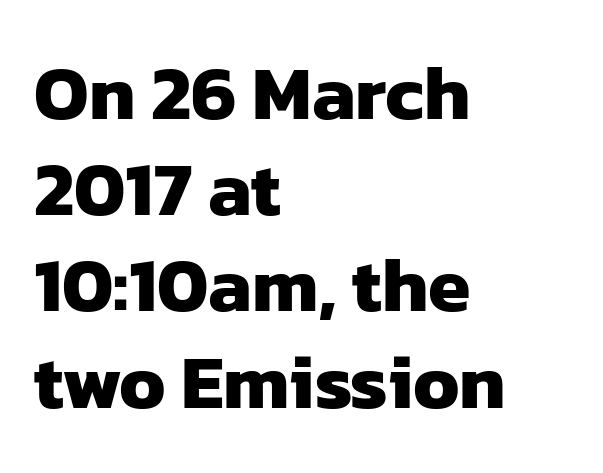
Q: Is the text bold? A: Yes.
Q: Is the typeface a serif or a sans-serif typeface? A: Sans-serif.
Q: Is the text underlined? A: No.
Q: How is the paragraph aligned? A: Left-aligned.
Q: Is the spacing between letters normal or unusually wide? A: Normal.
Q: Is the spacing between lines tight, normal or loose? A: Normal.
Q: Width (condensed, normal, or wide)? A: Normal.
Q: Stroke contrast? A: Low.
Q: x-height? A: Medium.
Q: Monospaced? A: No.
